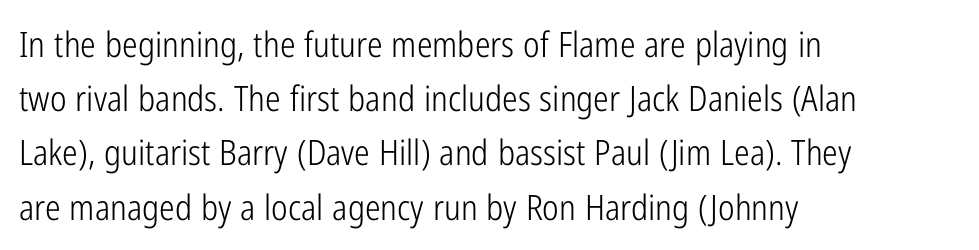
{"serif": "no", "italic": "no", "bold": "no", "weight": "light", "width": "condensed", "stroke_contrast": "low", "x_height": "medium", "monospaced": "no", "underline": "no", "align": "left", "line_spacing": "normal", "line_spacing_ratio": 1.55, "letter_spacing": "normal", "letter_spacing_em": 0.0, "glyph_px": 35}
